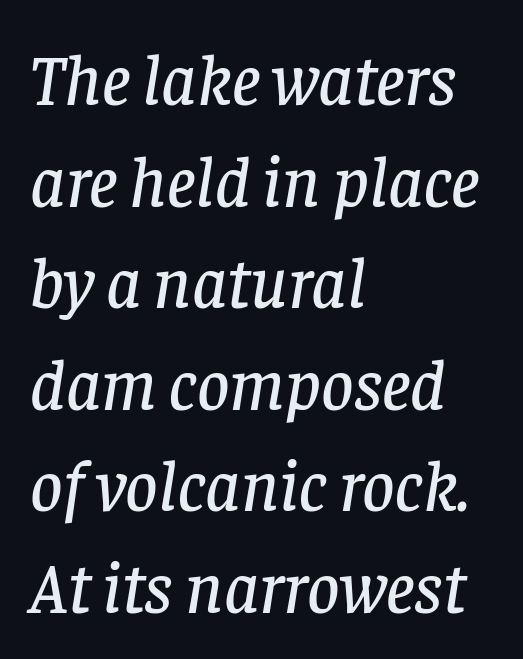
The image shows 71 px serif type, italic (leaning right); set left-aligned, normal line spacing (1.43x), normal letter spacing, not underlined; low stroke contrast and a large x-height.
